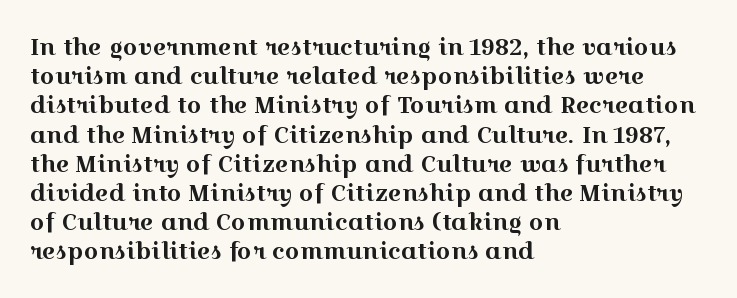
Interline gaps are of average width in this sample. Short note: letters normally spaced. Posture: vertical. The strip under each line holds only bare page. Which margin do the lines hug? The left one — the right edge is uneven.
